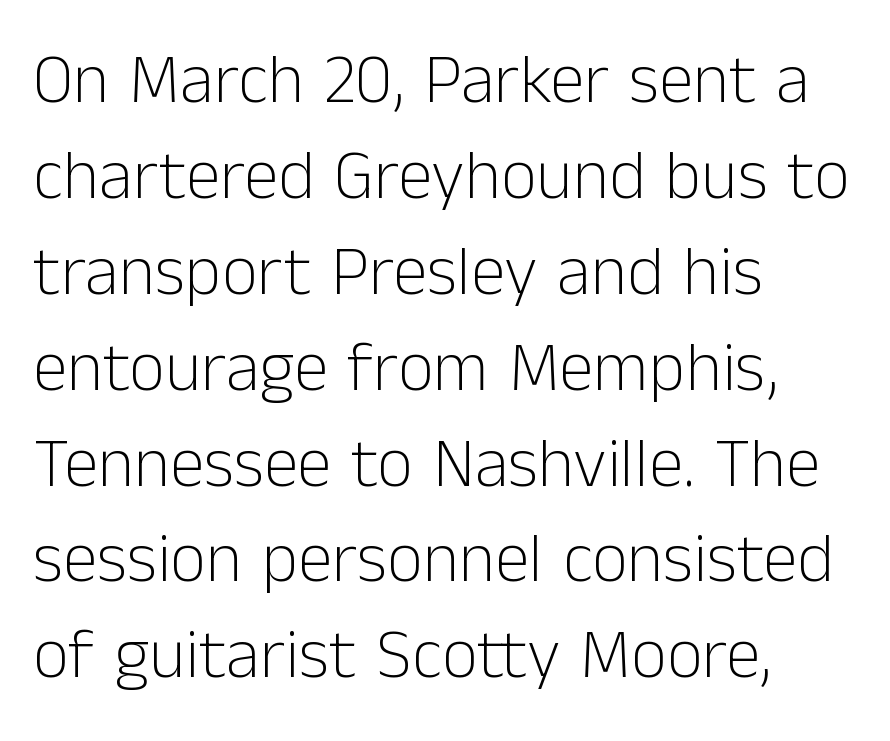
Think of a printed novel: that variable character pitch is what you see here. Leading matches the norm, producing a regular column. Descenders are the only things crossing below the line. The setting favours the left margin, as ordinary paragraphs usually do. Notice how the stems are strictly vertical — no italics here. Check where the strokes stop: nothing finishes them off — pure sans.
